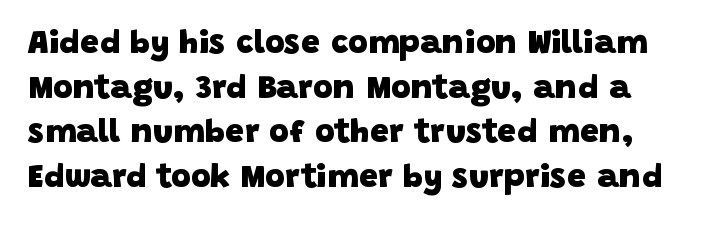
{"serif": "no", "bold": "yes", "weight": "heavy", "width": "normal", "stroke_contrast": "low", "x_height": "large", "monospaced": "no", "underline": "no", "line_spacing": "normal", "line_spacing_ratio": 1.31, "letter_spacing": "normal", "letter_spacing_em": 0.0, "glyph_px": 34}
